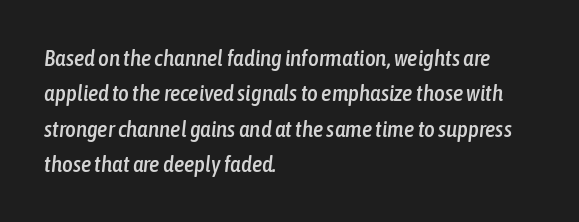
Where is the straight margin? On the left. The lettering tilts uniformly, giving the passage an italic look. Glyph-to-glyph distance matches everyday printed text. The foot of each line stays bare and open. Regular leading.
